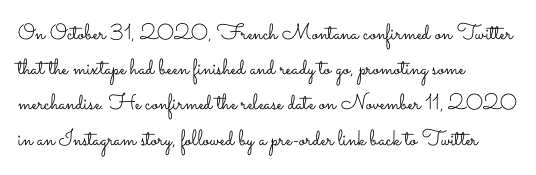
A quiet, ordinary-to-light weight characterises the typeface. Default kerning and tracking; the words read as compact shapes. These lines stack with their left ends in a neat column. The leading is moderate, giving the passage an even texture.
